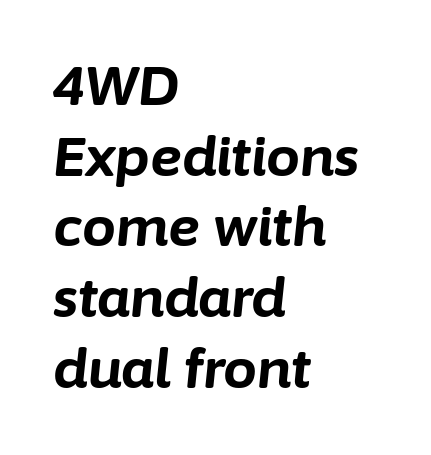
When letters slant like this, we call the style italic. Check the space under the baseline: it is left empty. The leading is moderate, giving the passage an even texture. Heavy, bold letterforms.
